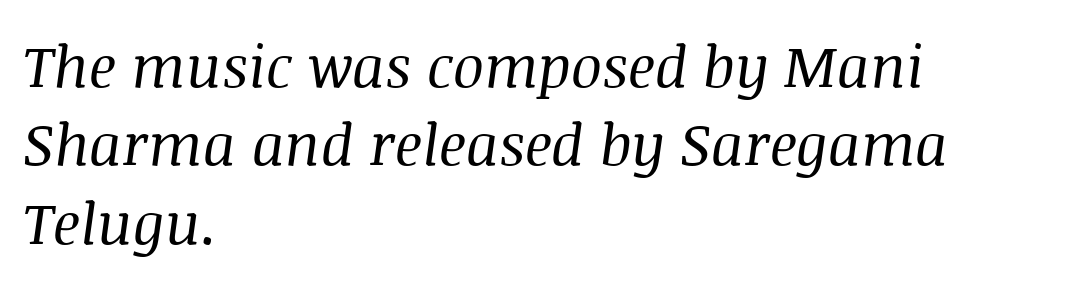
A bare baseline throughout the passage. The lines in this sample share a left origin and differ only in where they stop. Caption: standard tracking, unaltered. Character widths vary here, with narrow letters taking less room than wide ones. This is not heavy type; no bold has been used.
